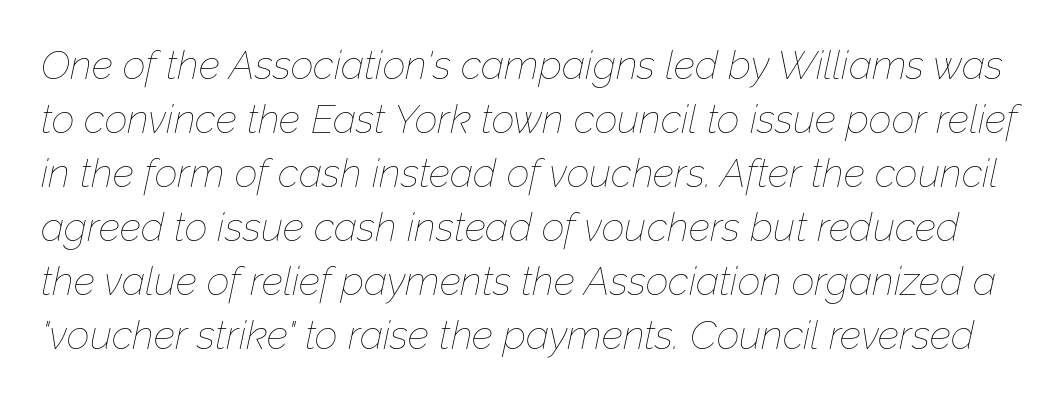
The strokes are not fattened; the text isn't bold. There is no visible air inserted between adjacent glyphs. These lines were composed using italics. Think of a printed novel: that variable character pitch is what you see here. Notice how descenders clear the ascenders below comfortably — that's standard leading.
